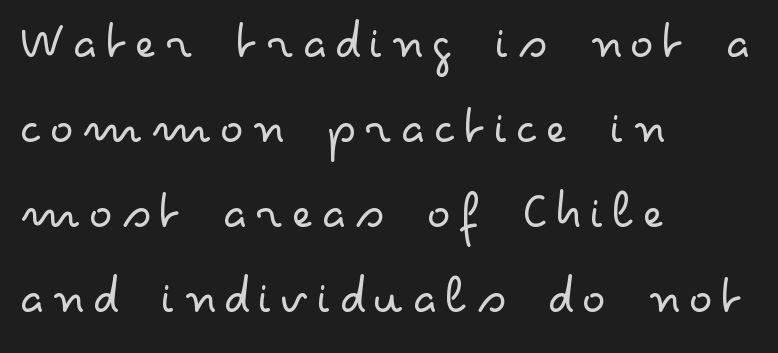
Q: Is the text bold? A: No.
Q: Is the text italic (slanted)? A: No, it is upright.
Q: Is the typeface a serif or a sans-serif typeface? A: Sans-serif.
Q: Is the text underlined? A: No.
Q: How is the paragraph aligned? A: Left-aligned.
Q: Is the spacing between lines tight, normal or loose? A: Normal.
Q: Width (condensed, normal, or wide)? A: Wide.
Q: Stroke contrast? A: Low.
Q: x-height? A: Small.
Q: Monospaced? A: No.
